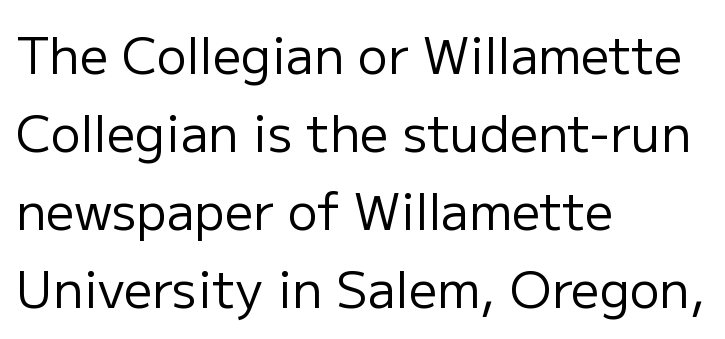
Q: Is the text bold? A: No.
Q: Is the text italic (slanted)? A: No, it is upright.
Q: Is the typeface a serif or a sans-serif typeface? A: Sans-serif.
Q: Is the text underlined? A: No.
Q: How is the paragraph aligned? A: Left-aligned.
Q: Is the spacing between letters normal or unusually wide? A: Normal.
Q: Is the spacing between lines tight, normal or loose? A: Normal.
Q: Width (condensed, normal, or wide)? A: Normal.
Q: Stroke contrast? A: Low.
Q: x-height? A: Medium.
Q: Monospaced? A: No.
